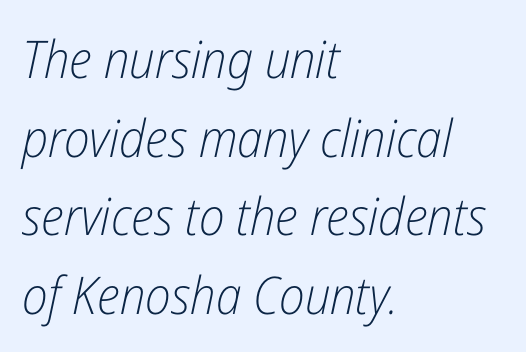
Q: Is the text bold? A: No.
Q: Is the text italic (slanted)? A: Yes, it leans right by about 12 degrees.
Q: Is the text underlined? A: No.
Q: How is the paragraph aligned? A: Left-aligned.
Q: Is the spacing between letters normal or unusually wide? A: Normal.
Q: Is the spacing between lines tight, normal or loose? A: Normal.
Q: Width (condensed, normal, or wide)? A: Condensed.
Q: Stroke contrast? A: Low.
Q: x-height? A: Medium.
Q: Monospaced? A: No.
